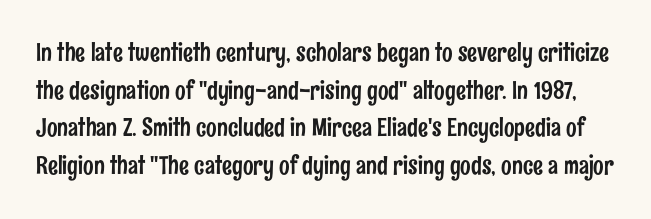
Leading: standard. Italic: no, the glyphs are upright roman. There is no visible air inserted between adjacent glyphs. Quick note: underline off.
